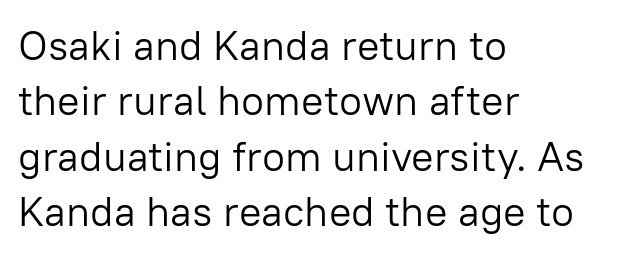
Rendered with straight, roman letterforms. The lines sit at an ordinary, default distance from one another. No word sits above an underline. Compared with typical body copy, the letter spacing here is the same. The weight tops out at a normal text grade.
